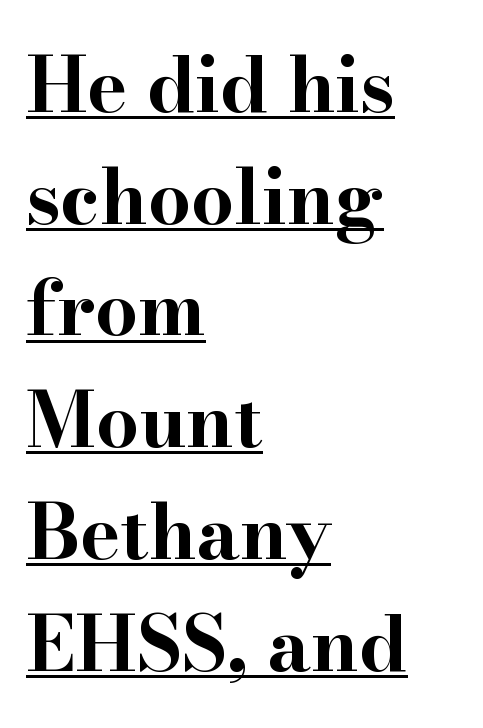
Style check: upright. The rendering uses the underline text-decoration. Summary of vertical rhythm: regular, with standard interline spacing. The text was rendered using a seriffed face with decorative stroke endings.
